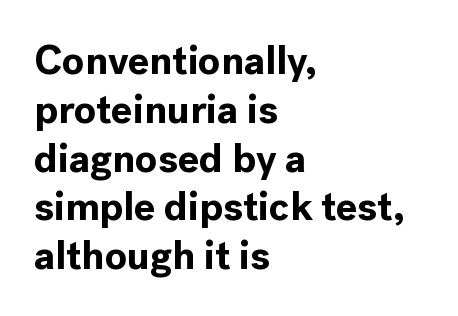
Q: Is the text bold? A: Yes.
Q: Is the text italic (slanted)? A: No, it is upright.
Q: Is the typeface a serif or a sans-serif typeface? A: Sans-serif.
Q: Is the text underlined? A: No.
Q: How is the paragraph aligned? A: Left-aligned.
Q: Is the spacing between letters normal or unusually wide? A: Normal.
Q: Width (condensed, normal, or wide)? A: Normal.
Q: x-height? A: Medium.
Q: Monospaced? A: No.
